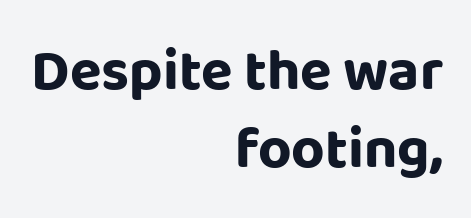
The image shows 58 px bold sans-serif type, upright; set right-aligned, normal line spacing (1.34x), normal letter spacing, not underlined; low stroke contrast and a large x-height.
